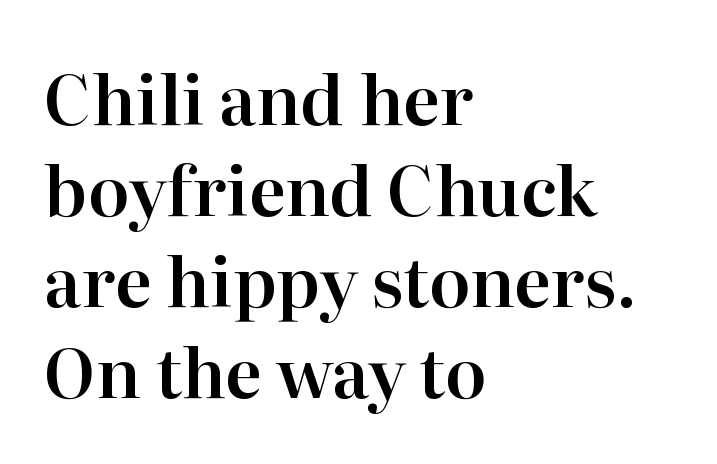
Short note: letters normally spaced. Underline: absent. The rendering uses natural spacing where letterforms have individual widths. The face used here is seriffed, in the tradition of book romans.
